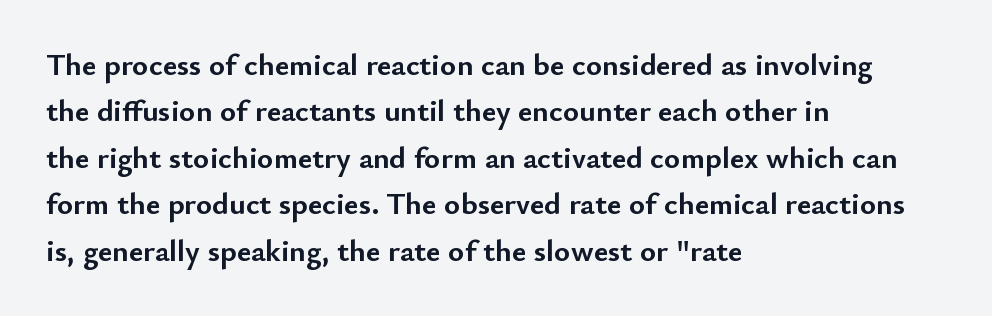
This sample uses an upright cut, with every glyph sitting square on the baseline. This rendering employs a face without finishing strokes, i.e., a sans-serif. A classic flush-left, rag-right setting is used for this passage. You'd pick this weight for a headline — it's a proper bold. In terms of letterspacing, this is plain default setting. Lines of text with bare space underneath.
